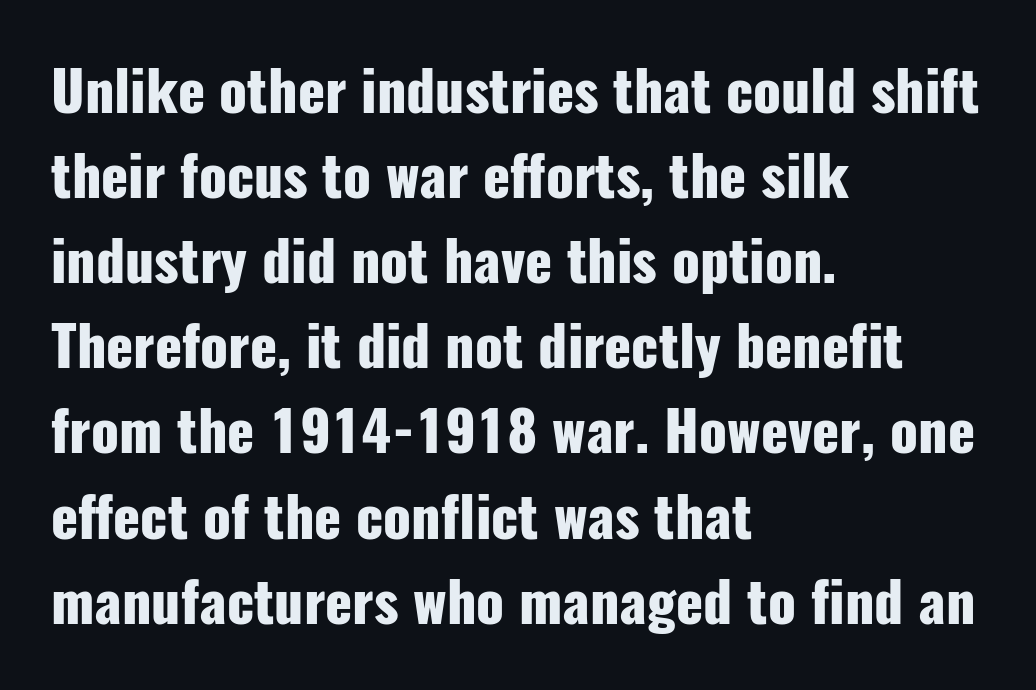
If you drew a line through each stem, it would be perfectly vertical. The glyphs have the mass of a bold cut. Do the characters align in a grid? No, the font is proportional. A clean baseline with only descenders dipping below it. Nope, no serifs anywhere on these letters.
